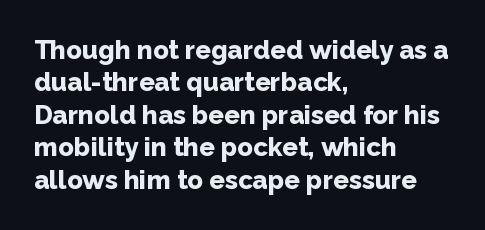
Interline gaps are of average width in this sample. Words float on clear page, feet unadorned. Weight check: bold — yes, fully. These lines were composed using upright roman letters.
